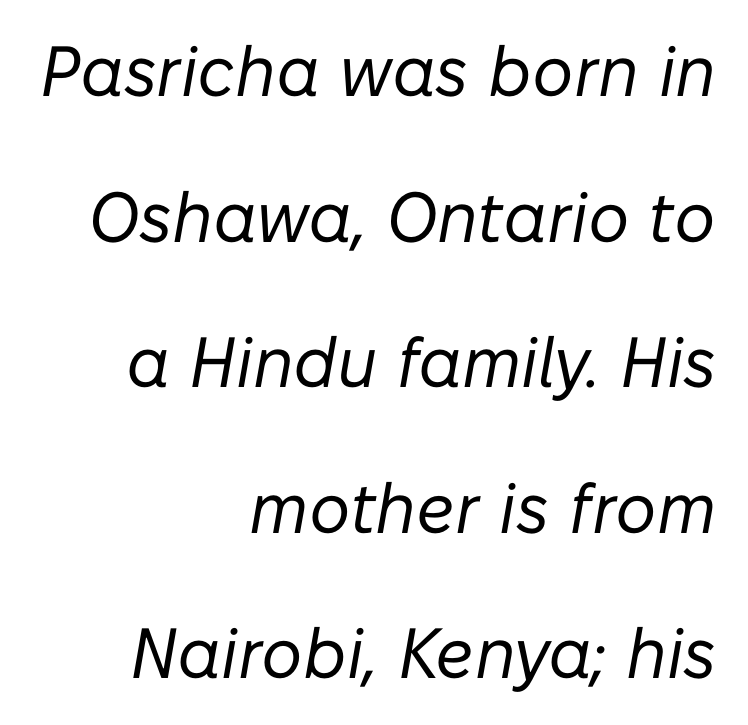
{"italic": "yes", "lean": "right", "slant_degrees": 10, "bold": "no", "weight": "regular", "width": "normal", "stroke_contrast": "low", "x_height": "medium", "monospaced": "no", "underline": "no", "align": "right", "line_spacing": "loose", "line_spacing_ratio": 2.05, "letter_spacing": "normal", "letter_spacing_em": 0.0, "glyph_px": 71}
